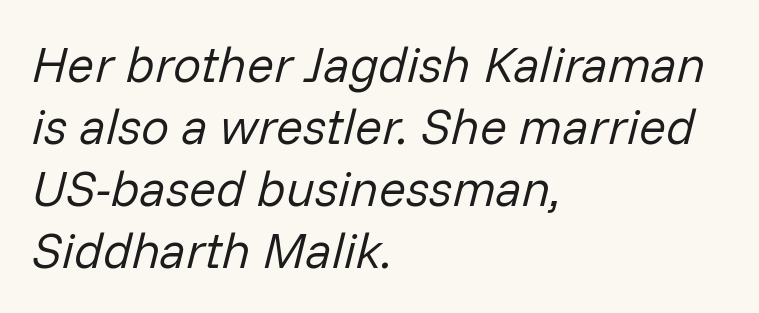
The image shows 50 px regular-weight type, italic (leaning right); set left-aligned, line spacing 1.24x, normal letter spacing, not underlined; low stroke contrast and a medium x-height.
